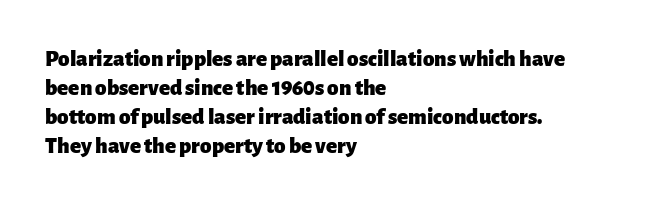
The image shows 23 px bold type, upright; set left-aligned, normal line spacing (1.26x), normal letter spacing, not underlined.
